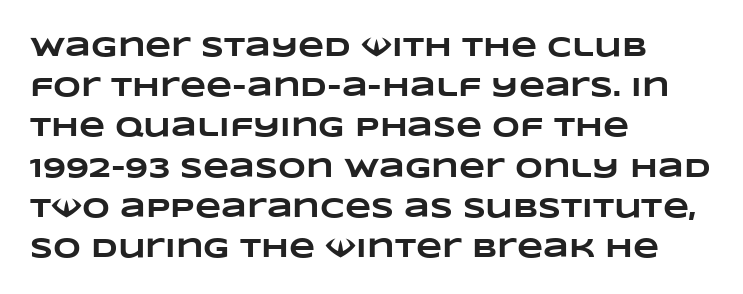
{"bold": "yes", "underline": "no", "align": "left", "line_spacing": "normal", "line_spacing_ratio": 1.49, "letter_spacing": "normal", "letter_spacing_em": 0.0, "glyph_px": 27}
